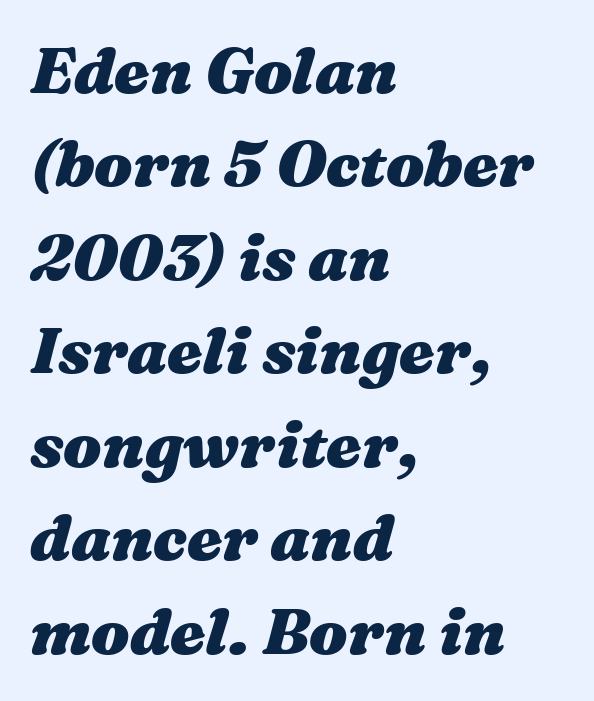
The image shows 64 px heavy, wide type, italic (leaning right); set left-aligned, normal line spacing (1.46x), normal letter spacing, not underlined; medium stroke contrast and a medium x-height.
